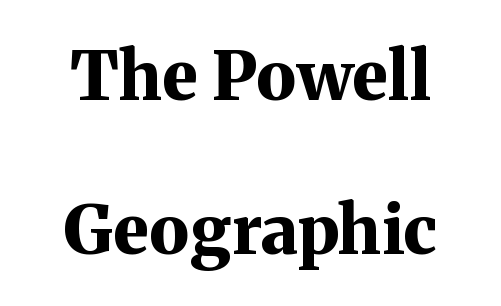
{"serif": "yes", "italic": "no", "bold": "yes", "weight": "bold", "width": "normal", "stroke_contrast": "medium", "x_height": "medium", "monospaced": "no", "underline": "no", "line_spacing": "loose", "line_spacing_ratio": 2.26, "letter_spacing": "normal", "letter_spacing_em": 0.0, "glyph_px": 68}
